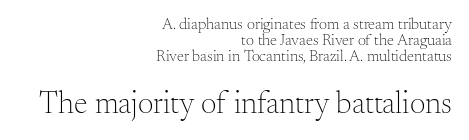
Q: Is the text bold? A: No.
Q: Is the text italic (slanted)? A: No, it is upright.
Q: Is the typeface a serif or a sans-serif typeface? A: Serif.
Q: Is the text underlined? A: No.
Q: How is the paragraph aligned? A: Right-aligned.
Q: Is the spacing between letters normal or unusually wide? A: Normal.
Q: Is the spacing between lines tight, normal or loose? A: Tight.
Q: Which block of text is set in a larger size, the first (top) or the second (bottom)? A: The second (bottom) one.
Q: Width (condensed, normal, or wide)? A: Normal.
Q: Stroke contrast? A: Medium.
Q: x-height? A: Small.
Q: Monospaced? A: No.
